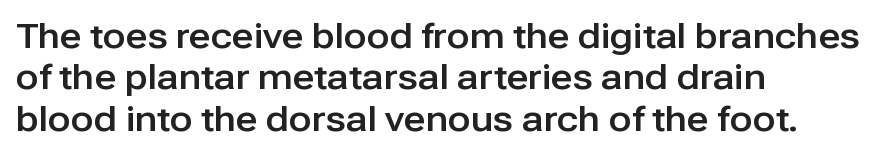
The letters stand upright; this is a roman face. What kind of face is this? One without serifs — a sans. These lines are rendered in a variable-pitch font. The strip under each line holds only bare page. Is the letter spacing exaggerated? No — it looks like the ordinary default.
